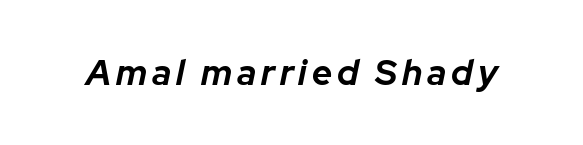
The image shows 35 px bold type, italic (leaning right); set not underlined; low stroke contrast and a medium x-height.
